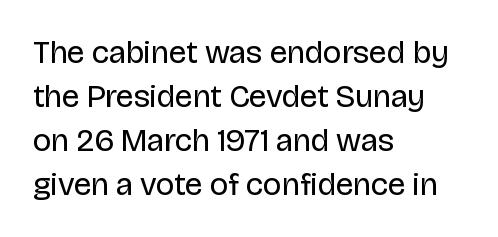
The image shows 32 px regular-weight sans-serif type, upright; set left-aligned, normal line spacing (1.37x), normal letter spacing, not underlined; low stroke contrast and a large x-height.
